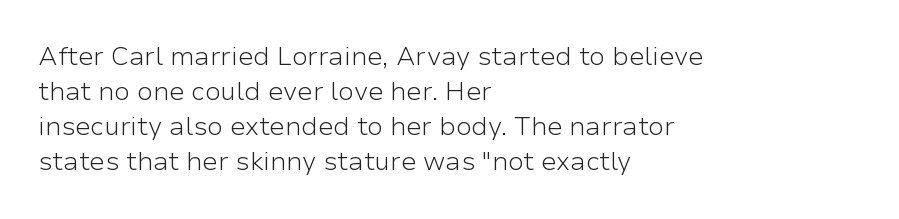
Q: Is the text bold? A: No.
Q: Is the text italic (slanted)? A: No, it is upright.
Q: Is the text underlined? A: No.
Q: How is the paragraph aligned? A: Left-aligned.
Q: Is the spacing between letters normal or unusually wide? A: Normal.
Q: Is the spacing between lines tight, normal or loose? A: Normal.
